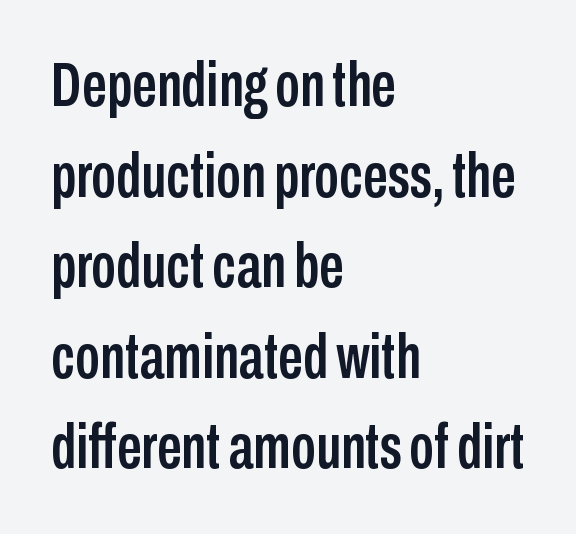
The passage shown has conventional tracking throughout. Glance below the letters and you will spot only blank space. Nope, not italic — everything's standing straight. The text was rendered using a sans face with plain stroke endings.
